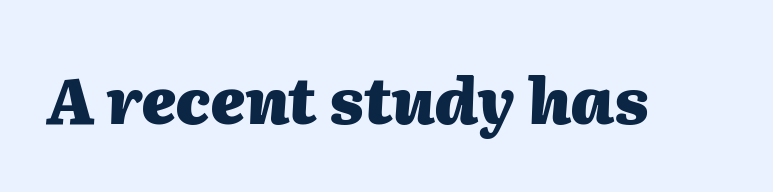
Q: Is the text bold? A: Yes.
Q: Is the text italic (slanted)? A: Yes, it leans right by about 2 degrees.
Q: Is the text underlined? A: No.
Q: Is the spacing between letters normal or unusually wide? A: Normal.
Q: Width (condensed, normal, or wide)? A: Normal.
Q: Stroke contrast? A: Medium.
Q: x-height? A: Medium.
Q: Monospaced? A: No.
